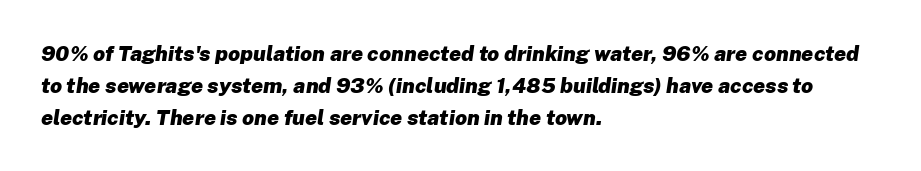
Quick note: interline space is typical. The type is set solid horizontally, with unmodified tracking. The lines are quadded left. These lines carry a lot of weight — the face is fully bold. Glance below the letters and you will spot only blank space. Is the type slanted? Yes — the strokes lean at a clear angle.
